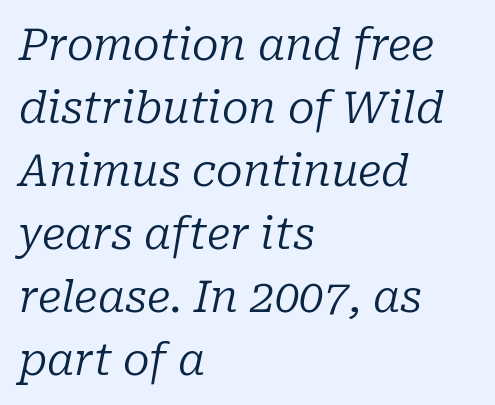
{"serif": "yes", "italic": "yes", "lean": "right", "slant_degrees": 10, "bold": "no", "weight": "regular", "width": "normal", "stroke_contrast": "low", "x_height": "medium", "monospaced": "no", "underline": "no", "align": "left", "line_spacing": "normal", "line_spacing_ratio": 1.43, "letter_spacing": "normal", "letter_spacing_em": 0.0, "glyph_px": 44}
